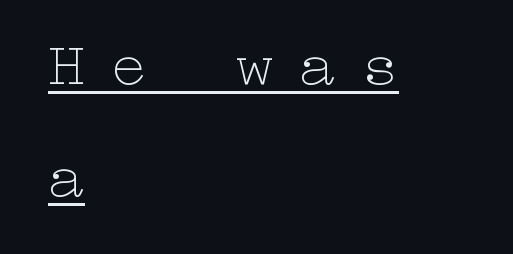
The image shows 61 px thin, wide type, upright; set left-aligned, line spacing 1.83x, unusually wide letter spacing (+0.43 em), underlined; low stroke contrast and a medium x-height.
